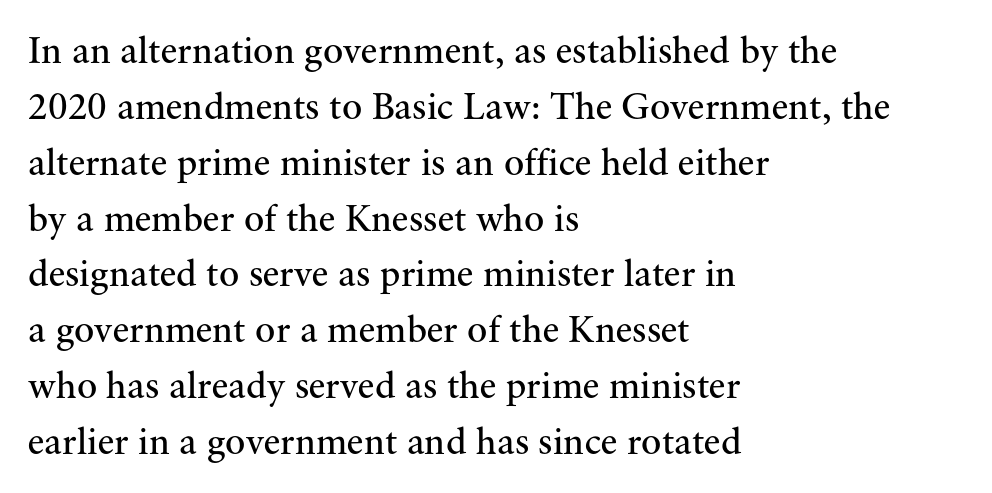
The type is set solid horizontally, with unmodified tracking. Think of a printed novel: that variable character pitch is what you see here. A quiet, ordinary-to-light weight characterises the typeface. The rag falls on the right side of this text block. The string is rendered with underlining switched off.
